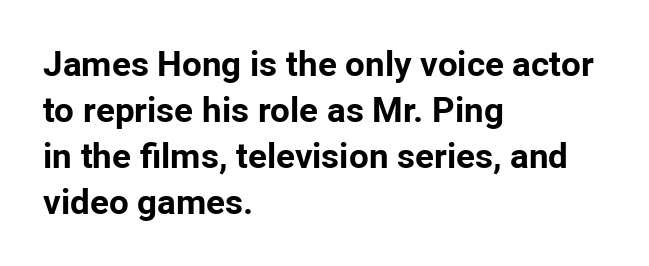
{"serif": "no", "italic": "no", "bold": "yes", "weight": "bold", "width": "normal", "stroke_contrast": "low", "x_height": "medium", "monospaced": "no", "underline": "no", "align": "left", "line_spacing": "normal", "line_spacing_ratio": 1.31, "letter_spacing": "normal", "letter_spacing_em": 0.0, "glyph_px": 35}
